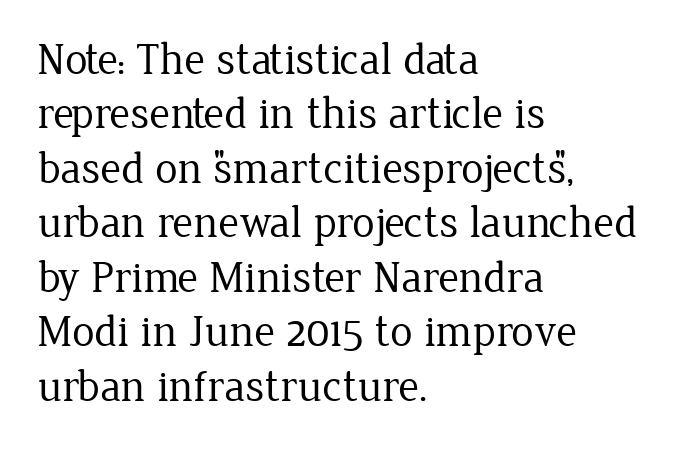
Q: Is the text bold? A: No.
Q: Is the text italic (slanted)? A: No, it is upright.
Q: Is the typeface a serif or a sans-serif typeface? A: Serif.
Q: Is the text underlined? A: No.
Q: How is the paragraph aligned? A: Left-aligned.
Q: Is the spacing between letters normal or unusually wide? A: Normal.
Q: Width (condensed, normal, or wide)? A: Normal.
Q: Stroke contrast? A: Low.
Q: x-height? A: Medium.
Q: Monospaced? A: No.
